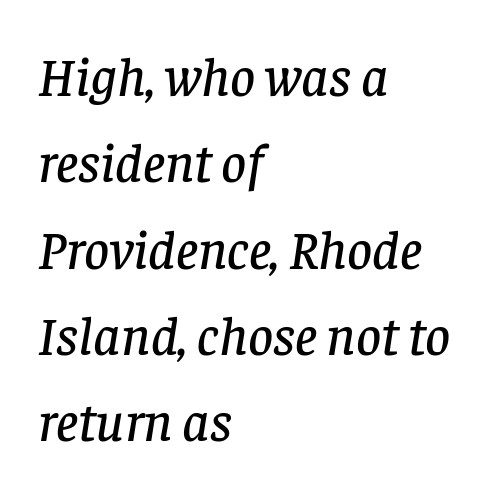
Q: Is the text italic (slanted)? A: Yes, it leans right by about 8 degrees.
Q: Is the typeface a serif or a sans-serif typeface? A: Serif.
Q: Is the text underlined? A: No.
Q: How is the paragraph aligned? A: Left-aligned.
Q: Is the spacing between letters normal or unusually wide? A: Normal.
Q: Is the spacing between lines tight, normal or loose? A: Normal.
Q: Width (condensed, normal, or wide)? A: Normal.
Q: Stroke contrast? A: Low.
Q: x-height? A: Large.
Q: Monospaced? A: No.
